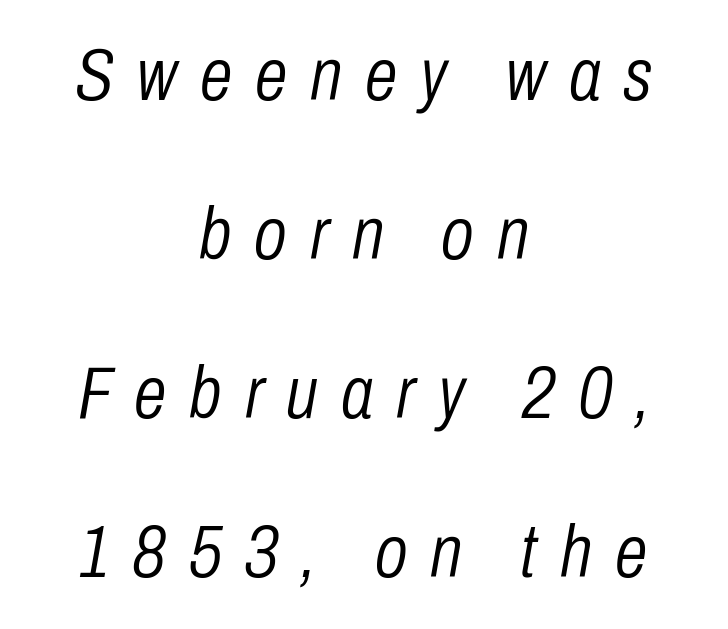
A clean baseline with only descenders dipping below it. The rendering applies a slant to the glyphs. The rag falls on both sides of this text block equally. Spacing between characters has been opened up far beyond the box default. Stroke thickness stays within the range of a standard reading face or lighter. Do the characters align in a grid? No, the font is proportional.
